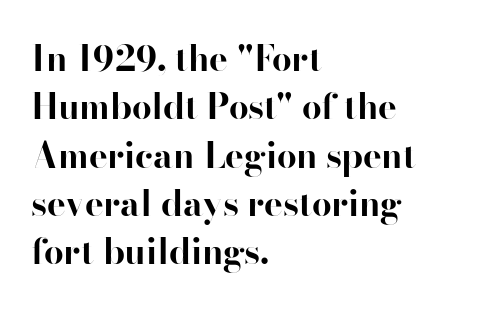
The space directly below the letters is spotless. The passage shown is emphatically bold. Italic? Not at all — the glyphs are vertical. Are there feet on the stems? There aren't — it's a sans.
